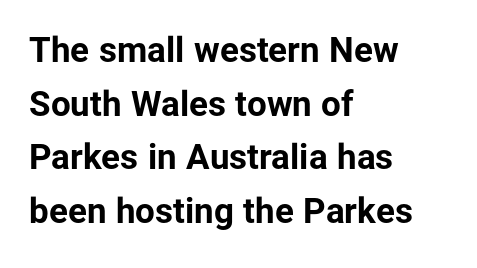
{"serif": "no", "italic": "no", "bold": "yes", "weight": "bold", "width": "normal", "stroke_contrast": "low", "x_height": "medium", "monospaced": "no", "underline": "no", "align": "left", "line_spacing": "normal", "line_spacing_ratio": 1.53, "letter_spacing": "normal", "letter_spacing_em": 0.0, "glyph_px": 35}
